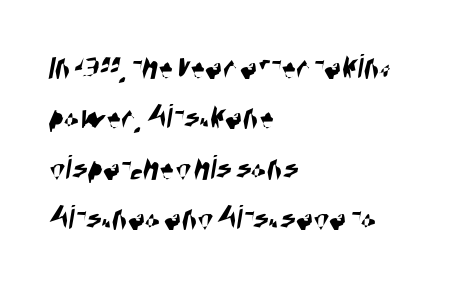
The image shows 36 px condensed sans-serif type; set left-aligned, normal line spacing (1.4x), normal letter spacing, not underlined; high stroke contrast and a large x-height.
